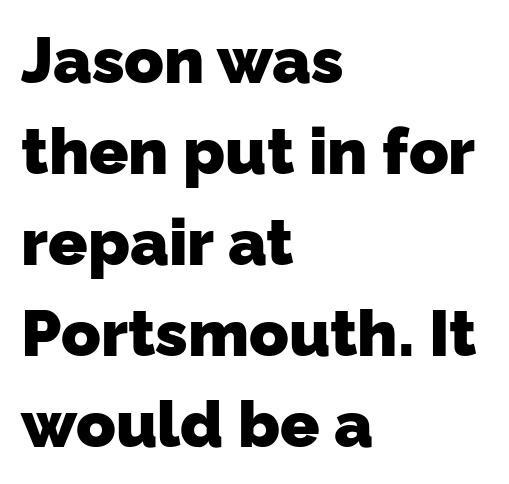
{"serif": "no", "bold": "yes", "weight": "heavy", "width": "normal", "stroke_contrast": "low", "x_height": "medium", "monospaced": "no", "underline": "no", "align": "left", "line_spacing": "normal", "line_spacing_ratio": 1.4, "letter_spacing": "normal", "letter_spacing_em": 0.0, "glyph_px": 65}
